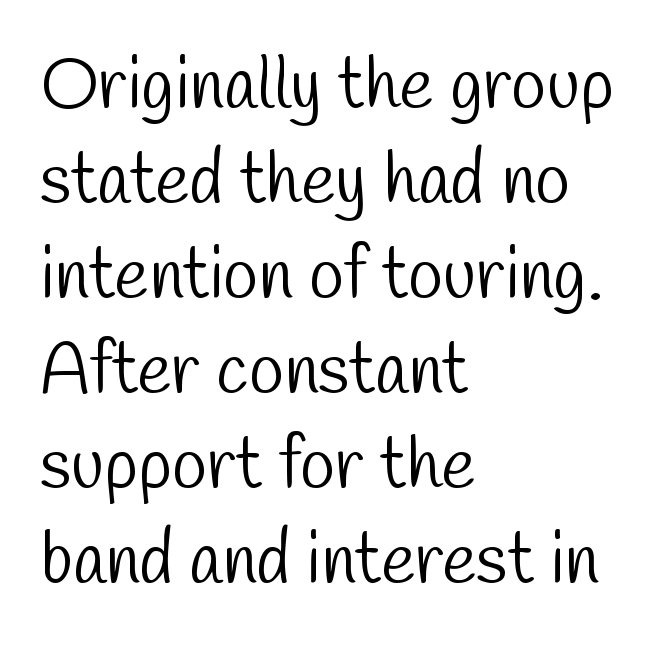
Q: Is the text bold? A: No.
Q: Is the typeface a serif or a sans-serif typeface? A: Sans-serif.
Q: Is the text underlined? A: No.
Q: How is the paragraph aligned? A: Left-aligned.
Q: Is the spacing between letters normal or unusually wide? A: Normal.
Q: Is the spacing between lines tight, normal or loose? A: Normal.
Q: Width (condensed, normal, or wide)? A: Condensed.
Q: Stroke contrast? A: Low.
Q: x-height? A: Medium.
Q: Monospaced? A: No.
